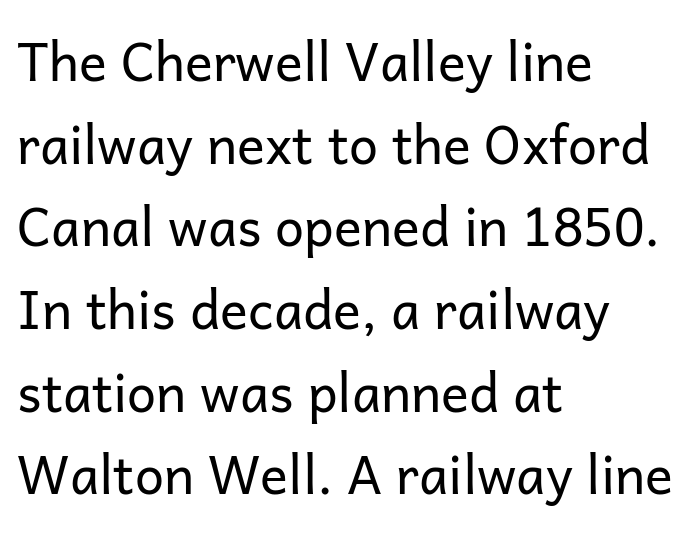
Looks like regular typesetting: each glyph gets only the width it needs. Does the leading feel generous? No, just average. Nothing unusual about the tracking: characters are spaced as the font intends. Rule under the text: the space is simply empty. The typeface chosen for these lines omits serifs.
